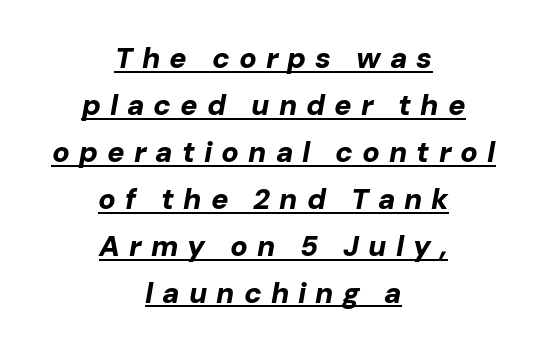
The image shows 29 px bold type, italic (leaning right); set centered, normal line spacing (1.62x), unusually wide letter spacing (+0.31 em), underlined; low stroke contrast and a medium x-height.
